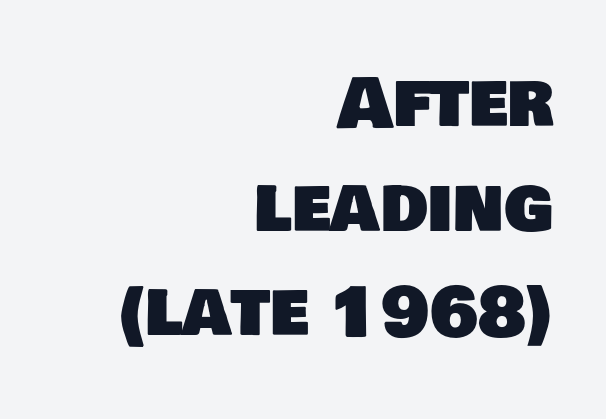
{"serif": "no", "width": "normal", "stroke_contrast": "low", "x_height": "large", "monospaced": "no", "underline": "no", "align": "right", "line_spacing": "normal", "line_spacing_ratio": 1.54, "letter_spacing": "normal", "letter_spacing_em": 0.0, "glyph_px": 68}
